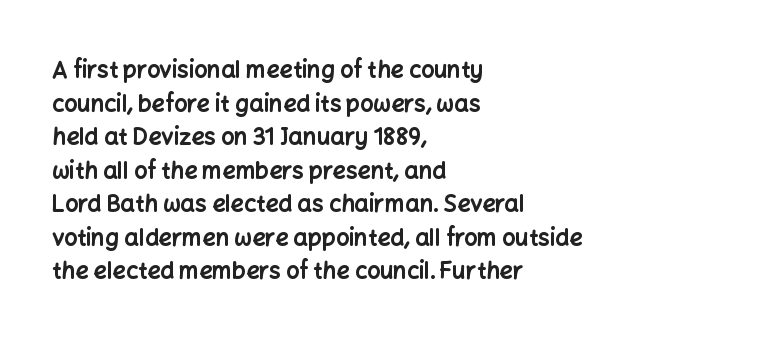
The image shows 23 px bold type, upright; set left-aligned, normal line spacing (1.46x), normal letter spacing, not underlined.
